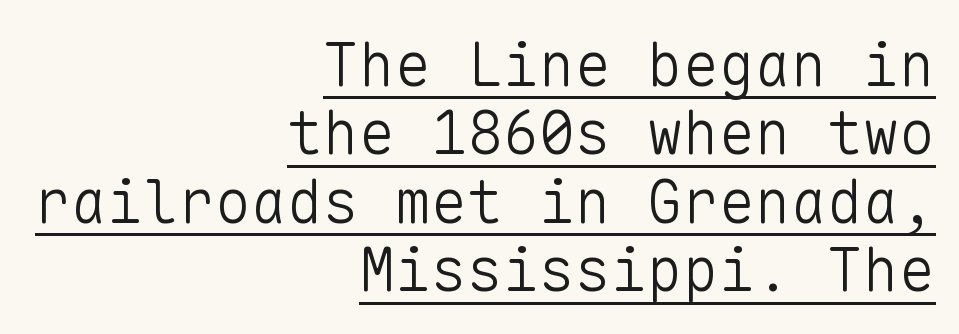
{"serif": "no", "italic": "no", "bold": "no", "weight": "light", "width": "normal", "stroke_contrast": "low", "x_height": "medium", "monospaced": "yes", "underline": "yes", "align": "right", "line_spacing": "tight", "line_spacing_ratio": 1.14, "letter_spacing": "normal", "letter_spacing_em": 0.0, "glyph_px": 60}
